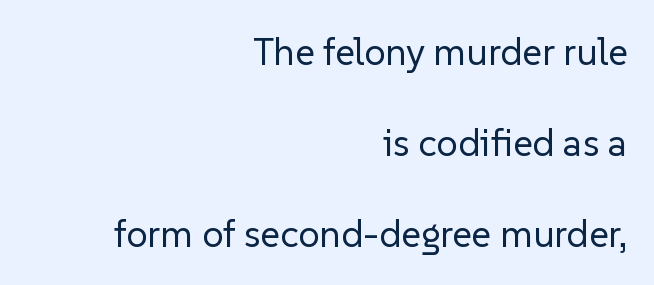
The image shows 38 px regular-weight sans-serif type, upright; set right-aligned, loose line spacing (2.39x), normal letter spacing, not underlined; low stroke contrast and a medium x-height.
